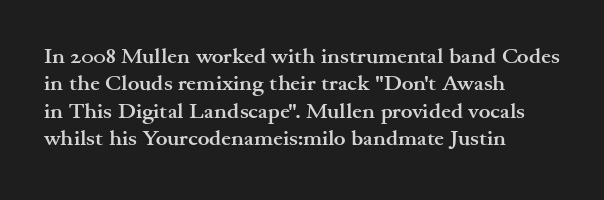
{"italic": "no", "bold": "yes", "underline": "no", "align": "left", "line_spacing": "normal", "line_spacing_ratio": 1.25, "letter_spacing": "normal", "letter_spacing_em": 0.0, "glyph_px": 22}
